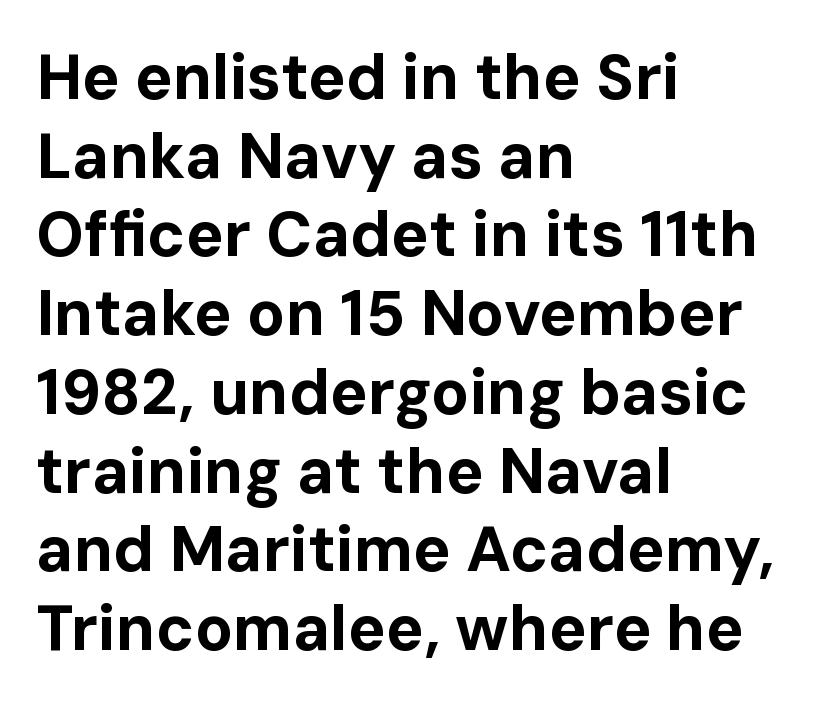
The image shows 63 px bold sans-serif type, upright; set left-aligned, normal line spacing (1.25x), normal letter spacing, not underlined; low stroke contrast and a medium x-height.
